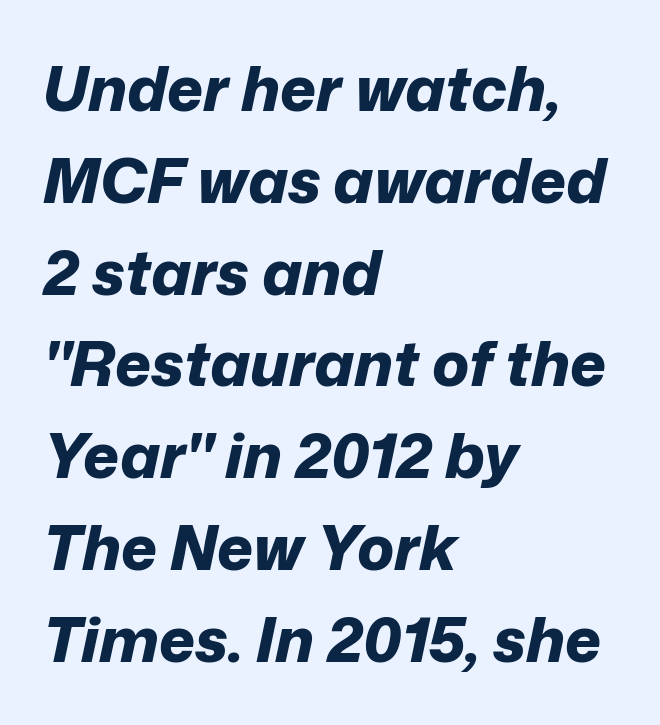
Q: Is the text bold? A: Yes.
Q: Is the text italic (slanted)? A: Yes, it leans right by about 12 degrees.
Q: Is the text underlined? A: No.
Q: How is the paragraph aligned? A: Left-aligned.
Q: Is the spacing between letters normal or unusually wide? A: Normal.
Q: Is the spacing between lines tight, normal or loose? A: Normal.
Q: Width (condensed, normal, or wide)? A: Normal.
Q: Stroke contrast? A: Low.
Q: x-height? A: Medium.
Q: Monospaced? A: No.
